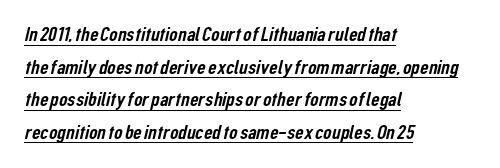
Q: Is the text underlined? A: Yes.
Q: How is the paragraph aligned? A: Left-aligned.
Q: Is the spacing between letters normal or unusually wide? A: Normal.
Q: Is the spacing between lines tight, normal or loose? A: Normal.
